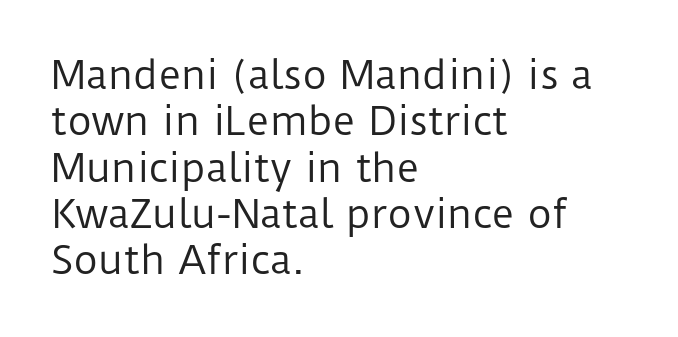
Inter-character spacing is left at the font's built-in metrics. Left-aligned paragraph, ragged on the right. The passage shown is typed in a proportional face where columns would drift. Grotesque or geometric, the face here clearly has no serifs. Characters remain perfectly vertical along every line.
